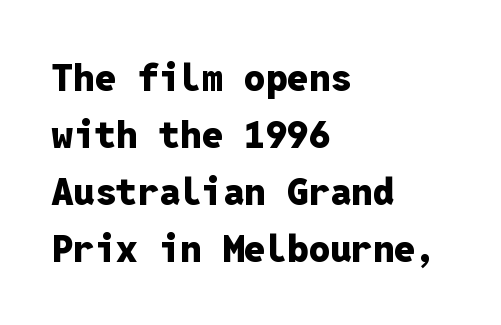
The image shows 38 px heavy sans-serif type, upright, monospaced; set left-aligned, normal line spacing (1.5x), normal letter spacing, not underlined; low stroke contrast and a medium x-height.
